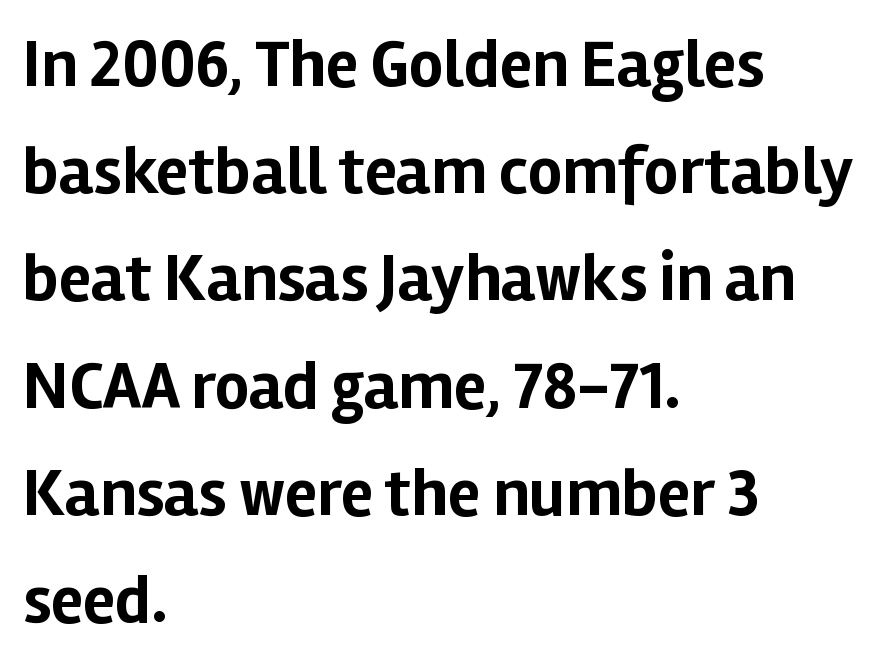
Is there much room between lines? A standard amount, neither cramped nor airy. The passage shown is typeset with a sans-serif family. Reading down the block, your eye returns to a fixed left position each line. Is there any slant? The stems are plumb. Beneath every word, the page is bare.
